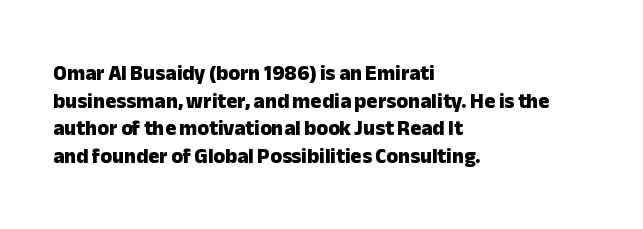
{"italic": "no", "bold": "yes", "underline": "no", "align": "left", "line_spacing": "normal", "line_spacing_ratio": 1.31, "letter_spacing": "normal", "letter_spacing_em": 0.0, "glyph_px": 21}
